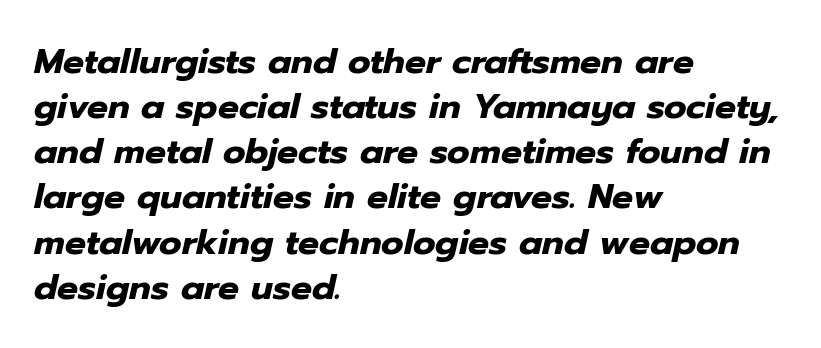
The ragged edge is on the right, which tells us the setting is flush left. Compared with ordinary roman type, these characters are visibly tilted. Baseline-to-baseline distance is the conventional proportion of letter height. You could not count columns in this text — the font is proportionally spaced. Nobody touched the tracking dial on this one. This is heavy type, rendered in bold.
